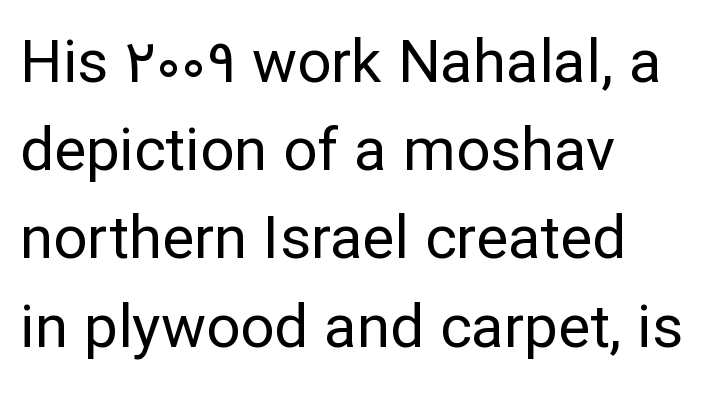
Font category for this specimen: sans-serif. Descenders are the only things crossing below the line. No extra tracking has been applied to these lines. Leading: standard.
